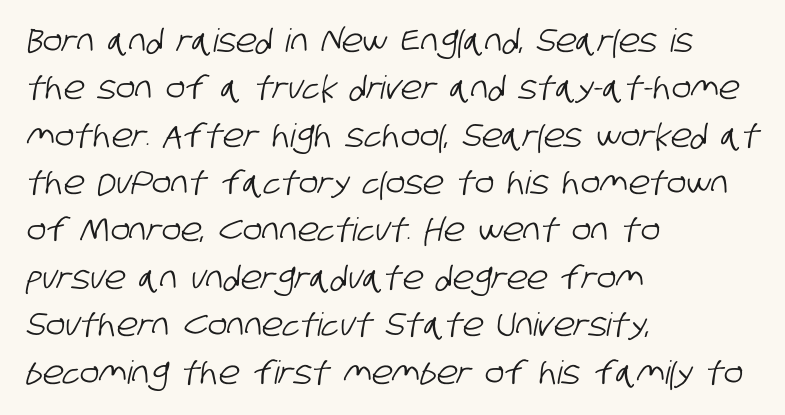
Q: Is the typeface a serif or a sans-serif typeface? A: Sans-serif.
Q: Is the text underlined? A: No.
Q: How is the paragraph aligned? A: Left-aligned.
Q: Is the spacing between letters normal or unusually wide? A: Normal.
Q: Is the spacing between lines tight, normal or loose? A: Normal.
Q: Width (condensed, normal, or wide)? A: Condensed.
Q: Stroke contrast? A: Low.
Q: x-height? A: Large.
Q: Monospaced? A: No.
